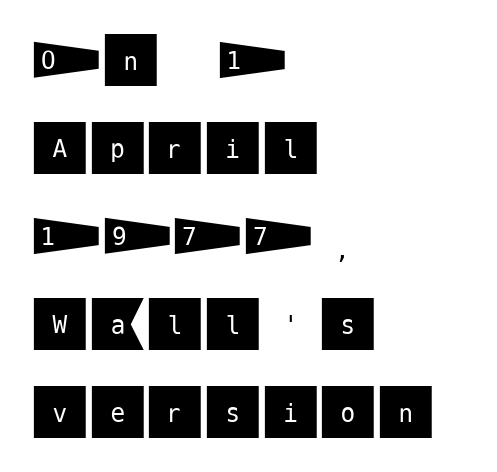
The image shows 59 px sans-serif type, upright; set left-aligned, normal line spacing (1.49x), normal letter spacing, not underlined; medium stroke contrast and a large x-height.
